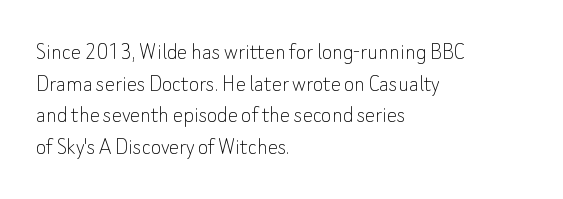
{"italic": "no", "bold": "no", "underline": "no", "align": "left", "line_spacing": "normal", "line_spacing_ratio": 1.27, "letter_spacing": "normal", "letter_spacing_em": 0.0, "glyph_px": 25}
